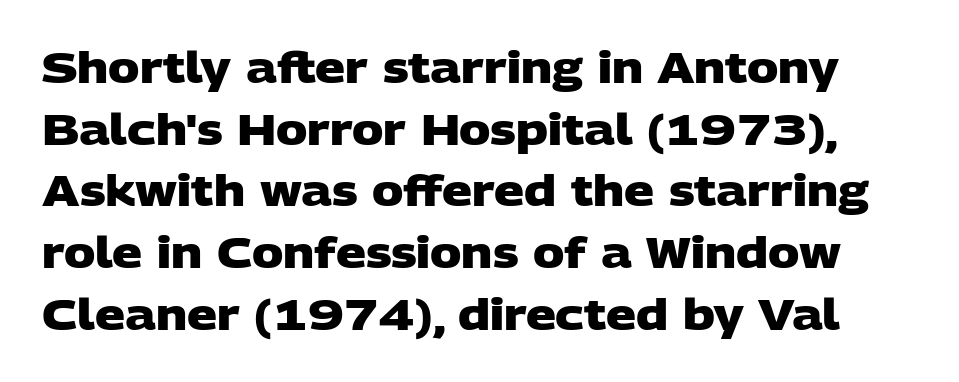
Q: Is the text bold? A: Yes.
Q: Is the typeface a serif or a sans-serif typeface? A: Sans-serif.
Q: Is the text underlined? A: No.
Q: Is the spacing between letters normal or unusually wide? A: Normal.
Q: Is the spacing between lines tight, normal or loose? A: Normal.
Q: Width (condensed, normal, or wide)? A: Wide.
Q: Stroke contrast? A: Low.
Q: x-height? A: Large.
Q: Monospaced? A: No.
